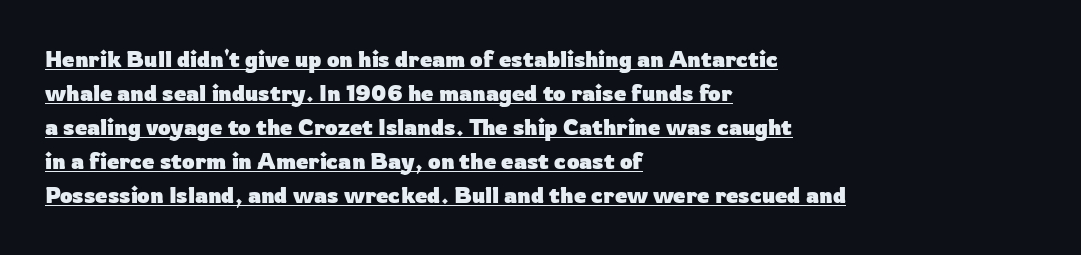
The image shows 22 px bold type, upright; set left-aligned, normal line spacing (1.55x), normal letter spacing, underlined.
